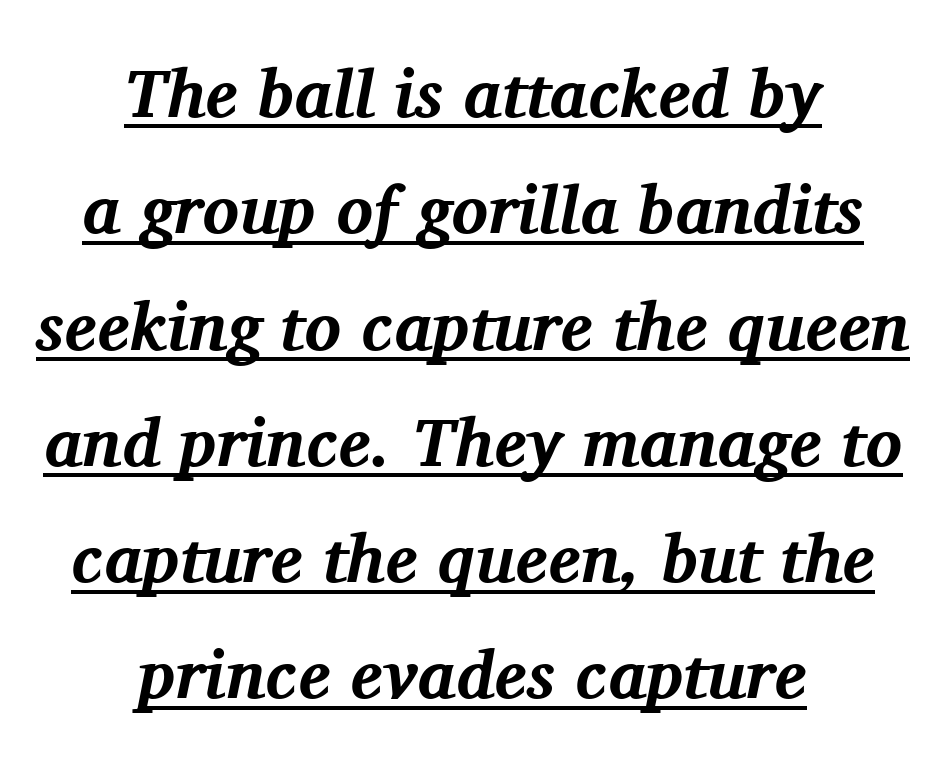
{"serif": "yes", "italic": "yes", "lean": "right", "slant_degrees": 11, "bold": "yes", "weight": "bold", "width": "normal", "stroke_contrast": "medium", "x_height": "medium", "monospaced": "no", "underline": "yes", "align": "center", "line_spacing_ratio": 1.71, "letter_spacing": "normal", "letter_spacing_em": 0.0, "glyph_px": 68}
